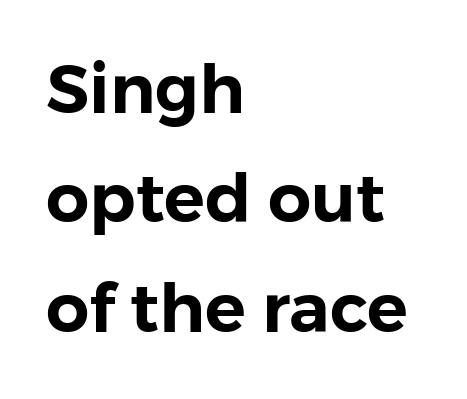
Q: Is the text italic (slanted)? A: No, it is upright.
Q: Is the typeface a serif or a sans-serif typeface? A: Sans-serif.
Q: Is the text underlined? A: No.
Q: How is the paragraph aligned? A: Left-aligned.
Q: Is the spacing between letters normal or unusually wide? A: Normal.
Q: Is the spacing between lines tight, normal or loose? A: Normal.
Q: Width (condensed, normal, or wide)? A: Normal.
Q: Stroke contrast? A: Low.
Q: x-height? A: Medium.
Q: Monospaced? A: No.
